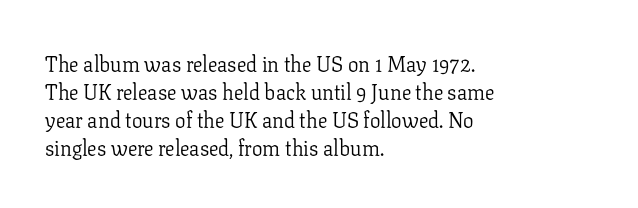
{"italic": "no", "bold": "no", "underline": "no", "align": "left", "line_spacing": "normal", "line_spacing_ratio": 1.33, "letter_spacing": "normal", "letter_spacing_em": 0.0, "glyph_px": 21}
